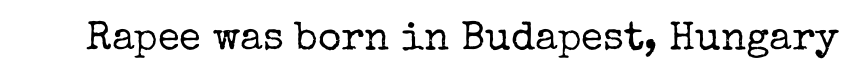
The image shows 40 px regular-weight serif type, upright; set normal letter spacing, not underlined; low stroke contrast and a medium x-height.
